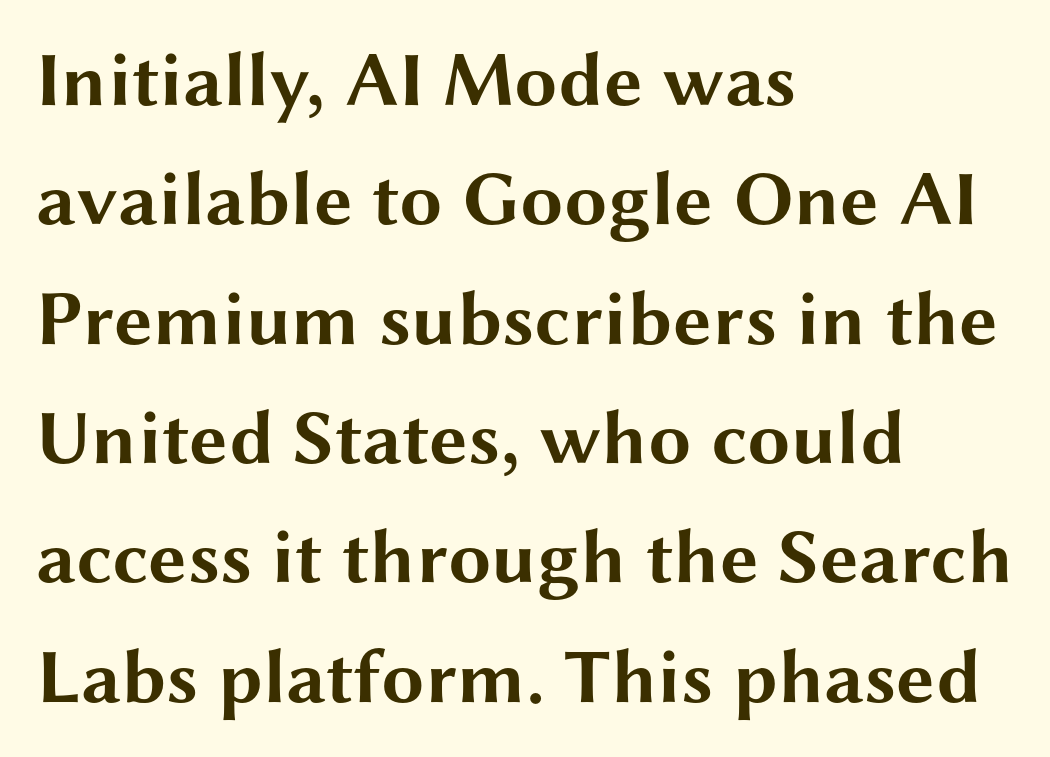
The image shows 77 px bold, wide sans-serif type, upright; set left-aligned, normal line spacing (1.55x), normal letter spacing, not underlined; medium stroke contrast and a medium x-height.
